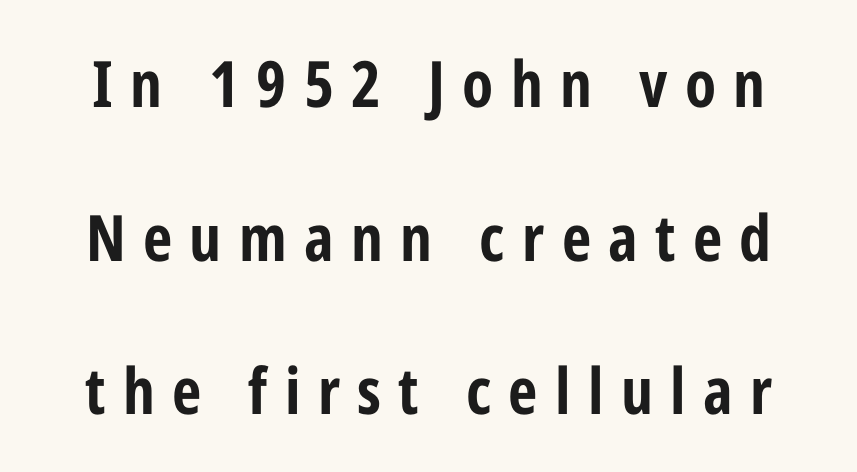
Spacing verdict: proportional, widths tailored to each character. Words appear elongated and porous because spacing is wide. The letters stand straight up with perfectly vertical stems. Its strokes are broad and dark, the hallmark of bold type. Does the leading feel generous? Absolutely, it's lavish. Typographically, this falls in the sans-serif category.
